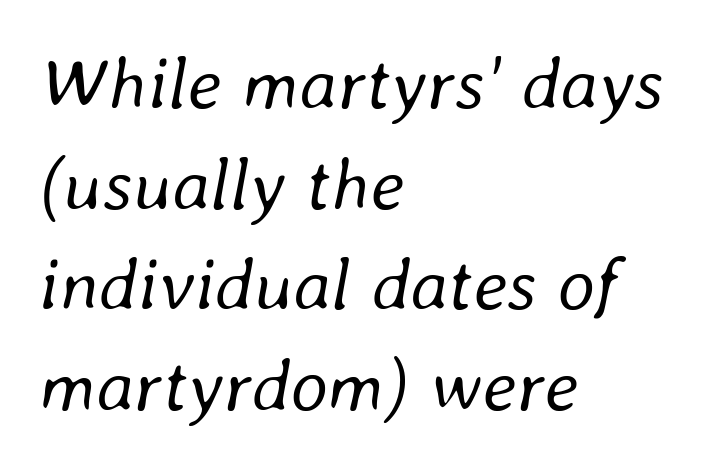
Q: Is the text bold? A: No.
Q: Is the text italic (slanted)? A: Yes, it leans right by about 8 degrees.
Q: Is the text underlined? A: No.
Q: How is the paragraph aligned? A: Left-aligned.
Q: Is the spacing between letters normal or unusually wide? A: Normal.
Q: Is the spacing between lines tight, normal or loose? A: Normal.
Q: Width (condensed, normal, or wide)? A: Normal.
Q: Stroke contrast? A: Low.
Q: x-height? A: Medium.
Q: Monospaced? A: No.
